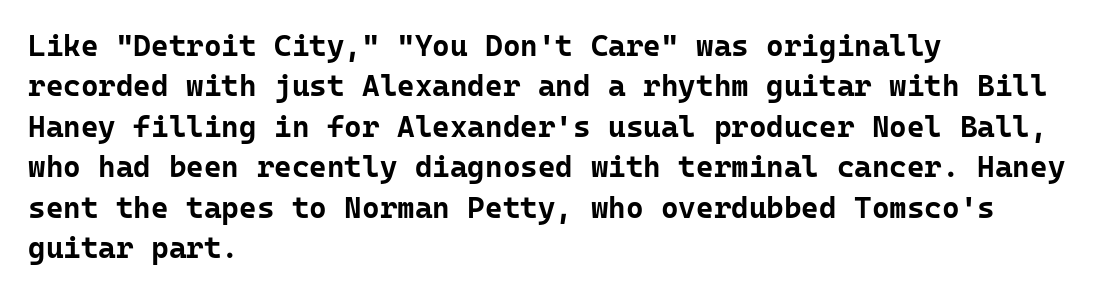
The image shows 30 px bold sans-serif type, upright, monospaced; set left-aligned, normal line spacing (1.35x), normal letter spacing, not underlined; low stroke contrast and a medium x-height.
